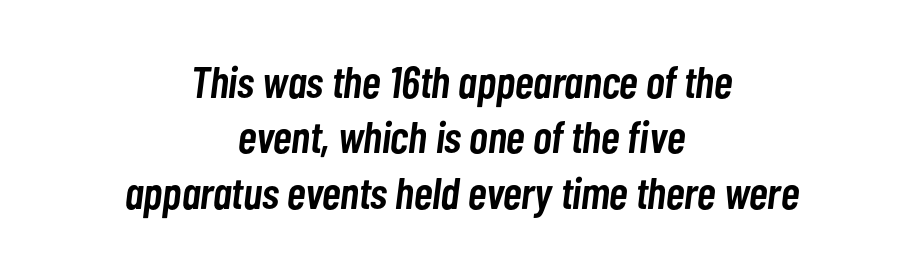
The image shows 45 px semibold, condensed type, italic (leaning right); set centered, line spacing 1.23x, normal letter spacing, not underlined; low stroke contrast and a medium x-height.
